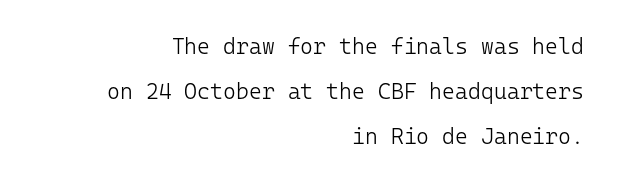
{"italic": "no", "bold": "no", "underline": "no", "align": "right", "line_spacing": "loose", "line_spacing_ratio": 2.04, "letter_spacing": "normal", "letter_spacing_em": 0.0, "glyph_px": 22}
